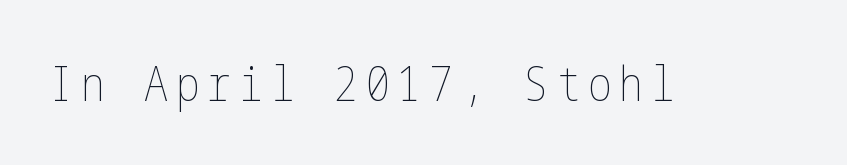
A typesetter would mark this as roman, not italic. Nobody drew a line under any word here. The typesetting does not lean heavy: it is not bold.
